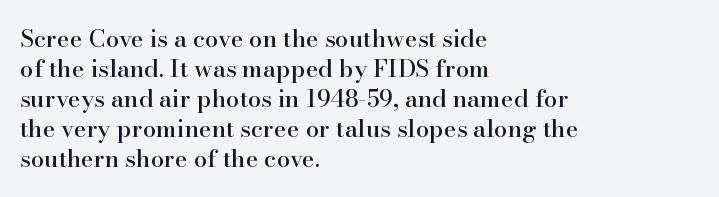
{"italic": "no", "underline": "no", "align": "left", "line_spacing": "normal", "line_spacing_ratio": 1.25, "letter_spacing": "normal", "letter_spacing_em": 0.0, "glyph_px": 24}
